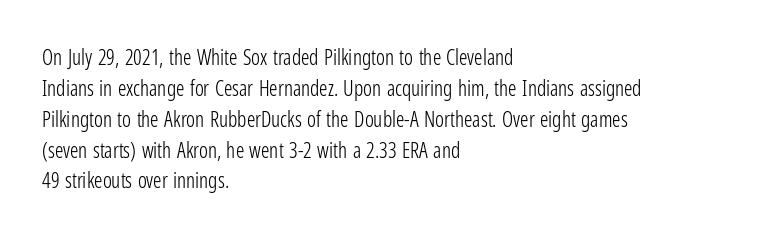
The image shows 21 px text type, upright; set left-aligned, normal line spacing (1.47x), normal letter spacing, not underlined.
